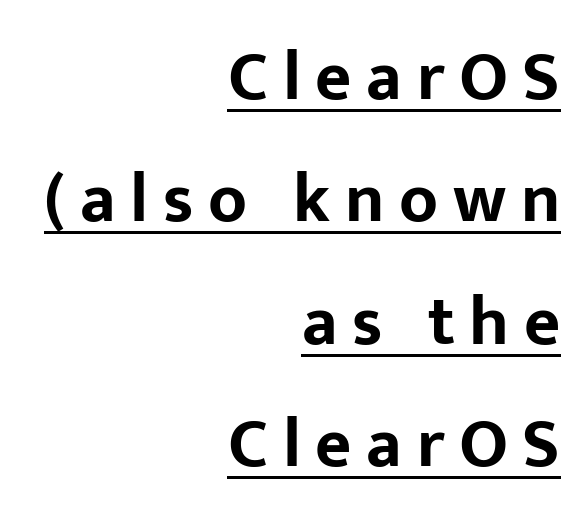
Q: Is the text bold? A: Yes.
Q: Is the text italic (slanted)? A: No, it is upright.
Q: Is the typeface a serif or a sans-serif typeface? A: Sans-serif.
Q: Is the text underlined? A: Yes.
Q: How is the paragraph aligned? A: Right-aligned.
Q: Is the spacing between letters normal or unusually wide? A: Unusually wide.
Q: Width (condensed, normal, or wide)? A: Normal.
Q: Stroke contrast? A: Low.
Q: x-height? A: Medium.
Q: Monospaced? A: No.
